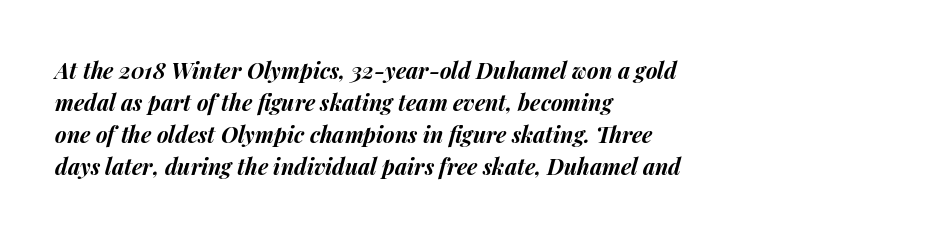
No extra tracking has been applied to these lines. Each line starts at the same left margin while the right side varies. Honestly, the row spacing looks completely unremarkable. Thick stems and heavy bowls — unmistakably bold. Plain, unruled lines of type.
